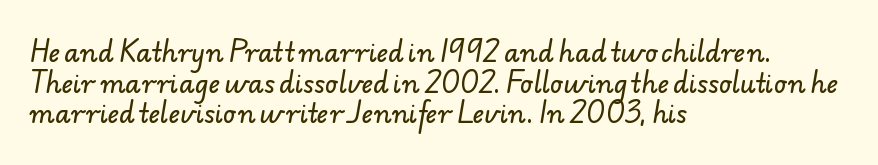
The image shows 25 px text type; set left-aligned, line spacing 1.23x, normal letter spacing, not underlined.
